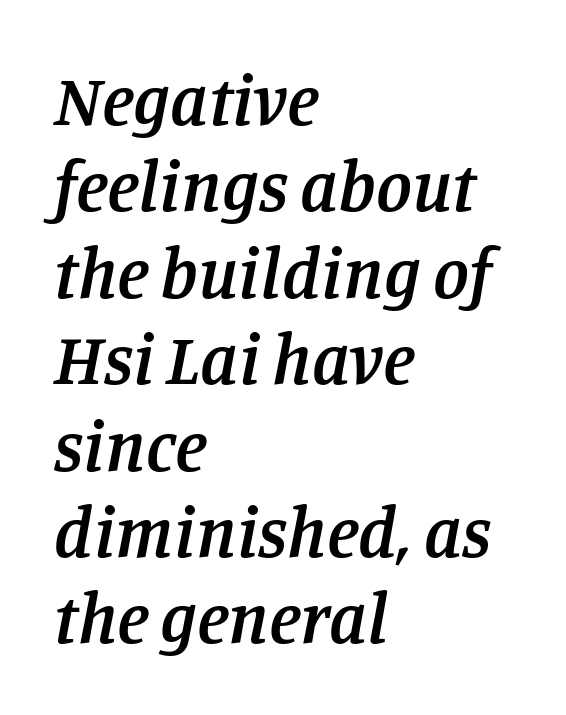
{"serif": "yes", "italic": "yes", "lean": "right", "slant_degrees": 11, "bold": "semi", "weight": "semibold", "width": "normal", "stroke_contrast": "low", "x_height": "large", "monospaced": "no", "underline": "no", "align": "left", "line_spacing_ratio": 1.2, "letter_spacing": "normal", "letter_spacing_em": 0.0, "glyph_px": 72}
